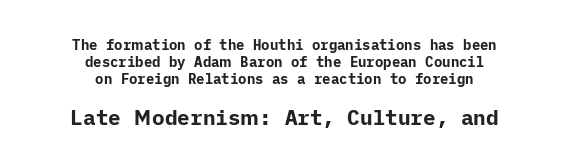
Q: Is the text bold? A: Yes.
Q: Is the text italic (slanted)? A: No, it is upright.
Q: Is the text underlined? A: No.
Q: How is the paragraph aligned? A: Centered.
Q: Is the spacing between letters normal or unusually wide? A: Normal.
Q: Which block of text is set in a larger size, the first (top) or the second (bottom)? A: The second (bottom) one.
